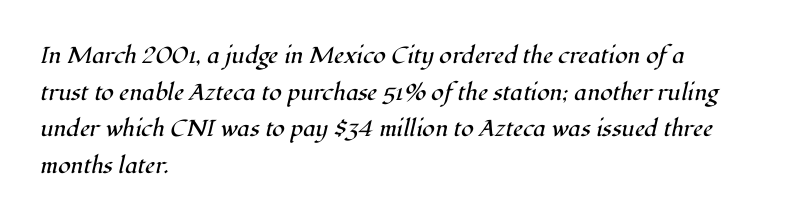
Q: Is the text bold? A: No.
Q: Is the text italic (slanted)? A: Yes, it leans right by about 12 degrees.
Q: Is the text underlined? A: No.
Q: How is the paragraph aligned? A: Left-aligned.
Q: Is the spacing between letters normal or unusually wide? A: Normal.
Q: Is the spacing between lines tight, normal or loose? A: Normal.
